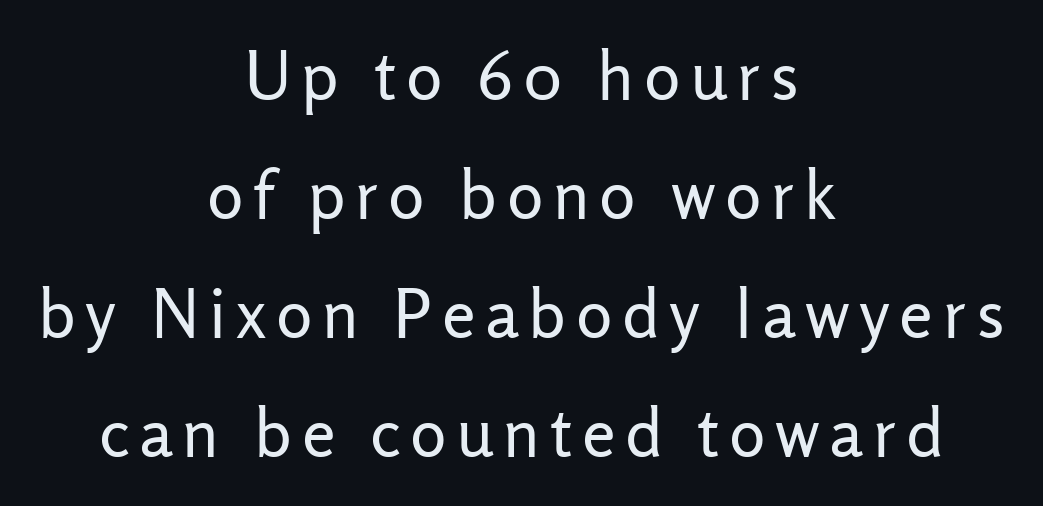
The glyphs are unaccompanied by any horizontal stroke below them. Note the varied advance widths — an 'i' is clearly narrower than an 'm'. On a weight scale, this lands at 450 or below. The text was rendered using a sans face with plain stroke endings. Every stem runs plumb, perpendicular to the baseline.
